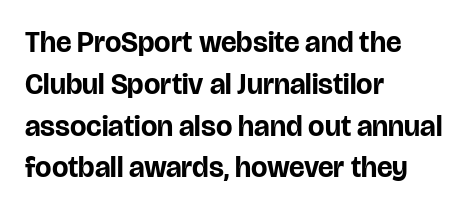
Q: Is the text bold? A: Yes.
Q: Is the text italic (slanted)? A: No, it is upright.
Q: Is the typeface a serif or a sans-serif typeface? A: Sans-serif.
Q: Is the text underlined? A: No.
Q: How is the paragraph aligned? A: Left-aligned.
Q: Is the spacing between letters normal or unusually wide? A: Normal.
Q: Is the spacing between lines tight, normal or loose? A: Normal.
Q: Width (condensed, normal, or wide)? A: Normal.
Q: Stroke contrast? A: Low.
Q: x-height? A: Large.
Q: Monospaced? A: No.
